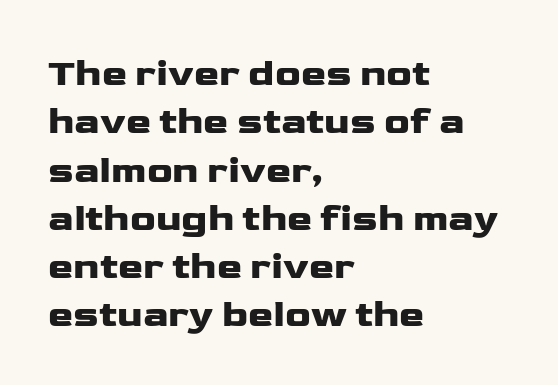
Q: Is the text italic (slanted)? A: No, it is upright.
Q: Is the typeface a serif or a sans-serif typeface? A: Sans-serif.
Q: Is the text underlined? A: No.
Q: How is the paragraph aligned? A: Left-aligned.
Q: Is the spacing between letters normal or unusually wide? A: Normal.
Q: Is the spacing between lines tight, normal or loose? A: Normal.
Q: Width (condensed, normal, or wide)? A: Wide.
Q: Stroke contrast? A: Low.
Q: x-height? A: Medium.
Q: Monospaced? A: No.
